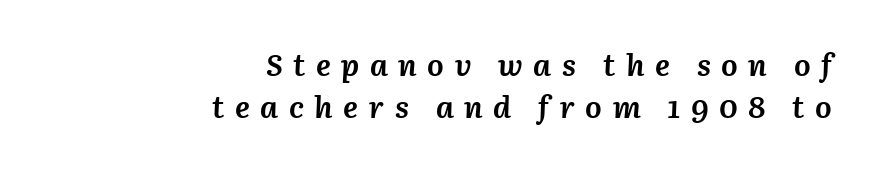
These lines have a slow, spaced-out rhythm from letter to letter. Is this a fixed-width face? No — the glyphs have proportional, varying widths. The area under the type is left untouched. The paragraph shown leans on its right margin.
